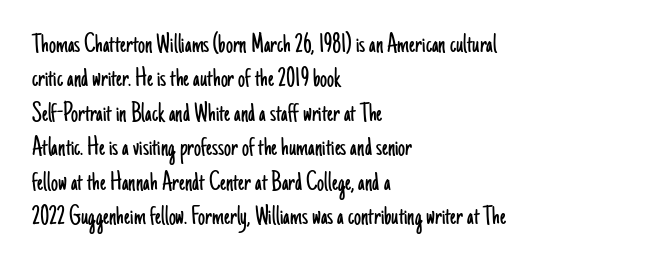
Q: Is the text bold? A: No.
Q: Is the text italic (slanted)? A: No, it is upright.
Q: Is the typeface a serif or a sans-serif typeface? A: Sans-serif.
Q: Is the text underlined? A: No.
Q: How is the paragraph aligned? A: Left-aligned.
Q: Is the spacing between letters normal or unusually wide? A: Normal.
Q: Width (condensed, normal, or wide)? A: Condensed.
Q: Stroke contrast? A: Low.
Q: x-height? A: Small.
Q: Monospaced? A: No.
